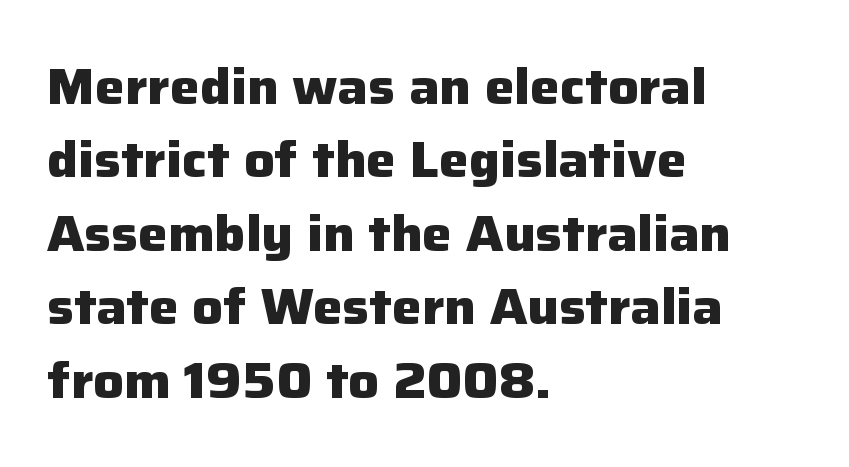
Default kerning and tracking; the words read as compact shapes. Every row of glyphs begins at an identical x-position on the left. Nothing sits at the stroke ends, so this counts as sans-serif. Plain, unruled lines of type.
